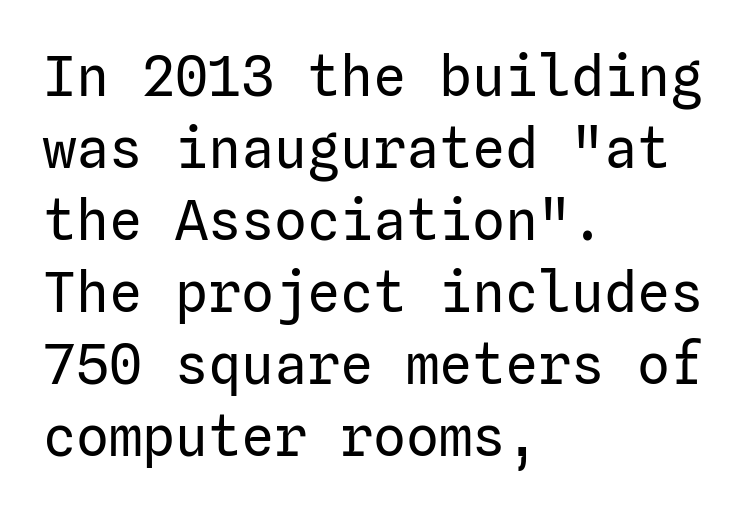
{"serif": "no", "italic": "no", "bold": "no", "weight": "regular", "width": "normal", "stroke_contrast": "low", "x_height": "medium", "underline": "no", "align": "left", "line_spacing": "normal", "line_spacing_ratio": 1.31, "letter_spacing": "normal", "letter_spacing_em": 0.0, "glyph_px": 55}
